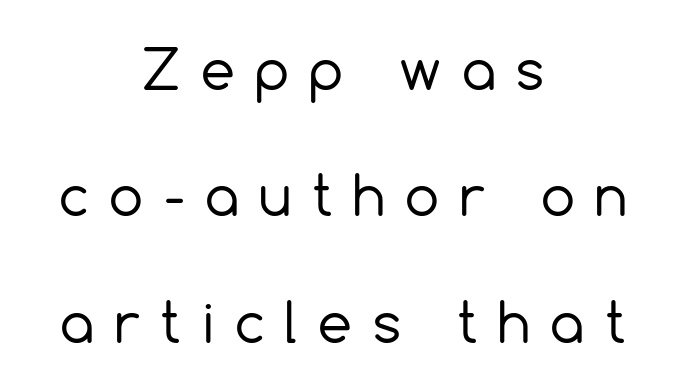
One-word summary of the alignment: center. Nobody drew a line under any word here. The face used here is rendered with a markedly widened letterfit. No feet cap the strokes, marking this as sans-serif type. How would I describe the line gaps? Wide and relaxed. Weight: regular or lighter.
